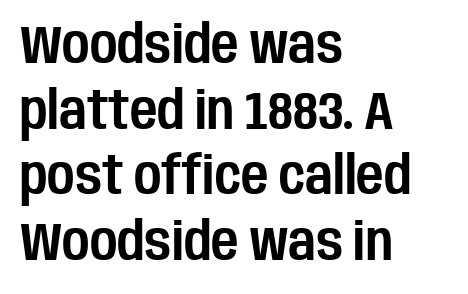
The characters display no serif detailing; their extremities are plain. The baseline area is clear. The letters sit at their default tracking, neither squeezed nor spread. Spacing verdict: proportional, widths tailored to each character. Reading down the block, your eye returns to a fixed left position each line. Posture: straight, roman, zero tilt.
